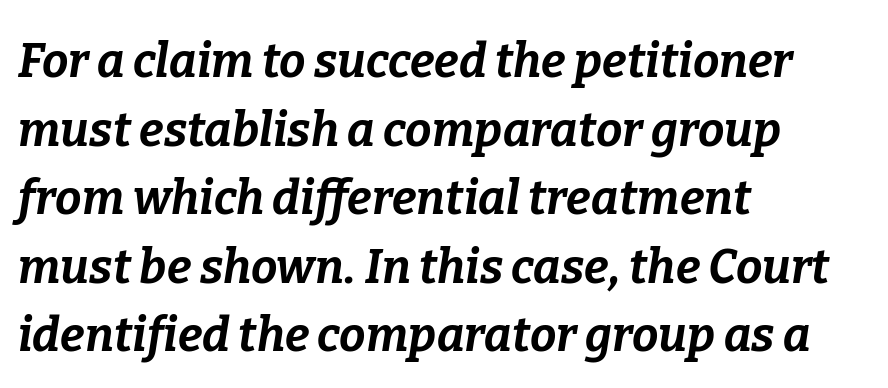
Q: Is the text bold? A: Yes.
Q: Is the text italic (slanted)? A: Yes, it leans right by about 9 degrees.
Q: Is the text underlined? A: No.
Q: How is the paragraph aligned? A: Left-aligned.
Q: Is the spacing between letters normal or unusually wide? A: Normal.
Q: Is the spacing between lines tight, normal or loose? A: Normal.
Q: Width (condensed, normal, or wide)? A: Normal.
Q: Stroke contrast? A: Low.
Q: x-height? A: Medium.
Q: Monospaced? A: No.
